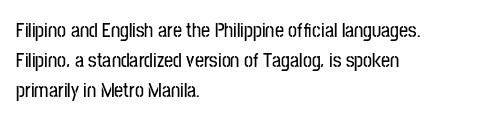
The image shows 20 px text type, upright; set left-aligned, normal line spacing (1.49x), normal letter spacing, not underlined.
